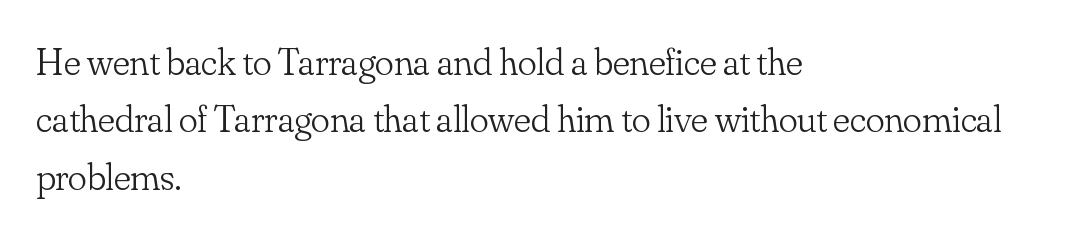
Q: Is the text bold? A: No.
Q: Is the text italic (slanted)? A: No, it is upright.
Q: Is the typeface a serif or a sans-serif typeface? A: Serif.
Q: Is the text underlined? A: No.
Q: How is the paragraph aligned? A: Left-aligned.
Q: Is the spacing between letters normal or unusually wide? A: Normal.
Q: Is the spacing between lines tight, normal or loose? A: Normal.
Q: Width (condensed, normal, or wide)? A: Normal.
Q: Stroke contrast? A: Low.
Q: x-height? A: Small.
Q: Monospaced? A: No.
